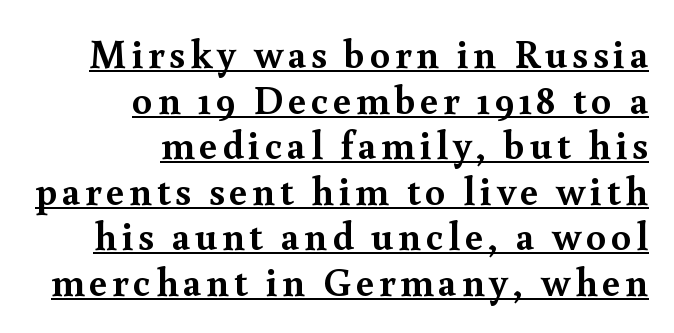
Somebody hit Ctrl+U on this one — the words are underlined. The setting favours the right margin, as signatures and pull-quotes sometimes do. Plenty of ink on the page — the face is bold. Every character sits straight up, as roman type does.
